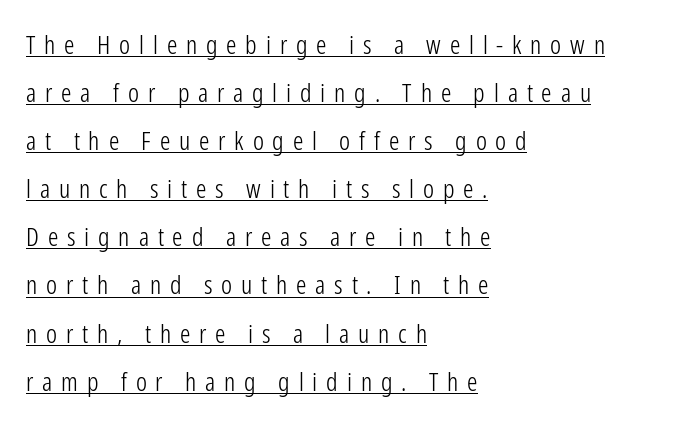
Q: Is the text bold? A: No.
Q: Is the text italic (slanted)? A: No, it is upright.
Q: Is the text underlined? A: Yes.
Q: How is the paragraph aligned? A: Left-aligned.
Q: Is the spacing between letters normal or unusually wide? A: Unusually wide.
